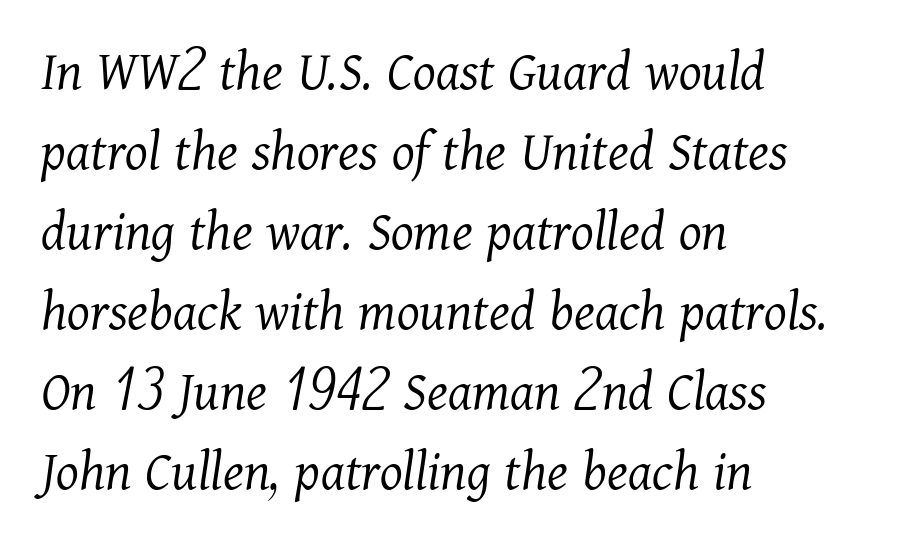
A serif font was chosen for this passage. Counters stay open thanks to moderate or lighter strokes. Letters rest on an invisible, unmarked baseline. It's the slanting kind of type. The letters advance in unequal steps, a hallmark of proportional type. Notice how descenders clear the ascenders below comfortably — that's standard leading.
